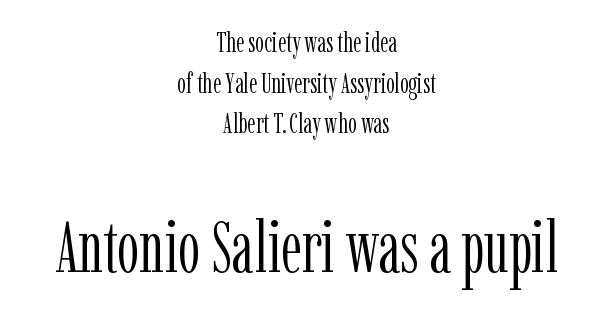
{"serif": "yes", "italic": "no", "bold": "no", "weight": "light", "width": "condensed", "stroke_contrast": "low", "x_height": "medium", "monospaced": "no", "underline": "no", "align": "center", "line_spacing": "normal", "line_spacing_ratio": 1.45, "letter_spacing": "normal", "letter_spacing_em": 0.0, "larger_block": "second", "size_ratio": 2.54, "glyph_px": 71}
